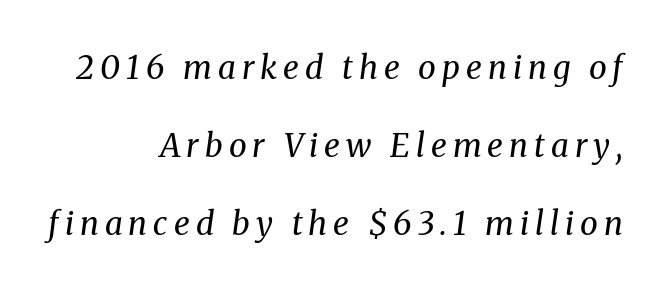
{"serif": "yes", "italic": "yes", "lean": "right", "slant_degrees": 8, "bold": "no", "weight": "regular", "width": "normal", "stroke_contrast": "medium", "x_height": "medium", "monospaced": "no", "underline": "no", "align": "right", "line_spacing": "loose", "line_spacing_ratio": 2.44, "glyph_px": 32}
